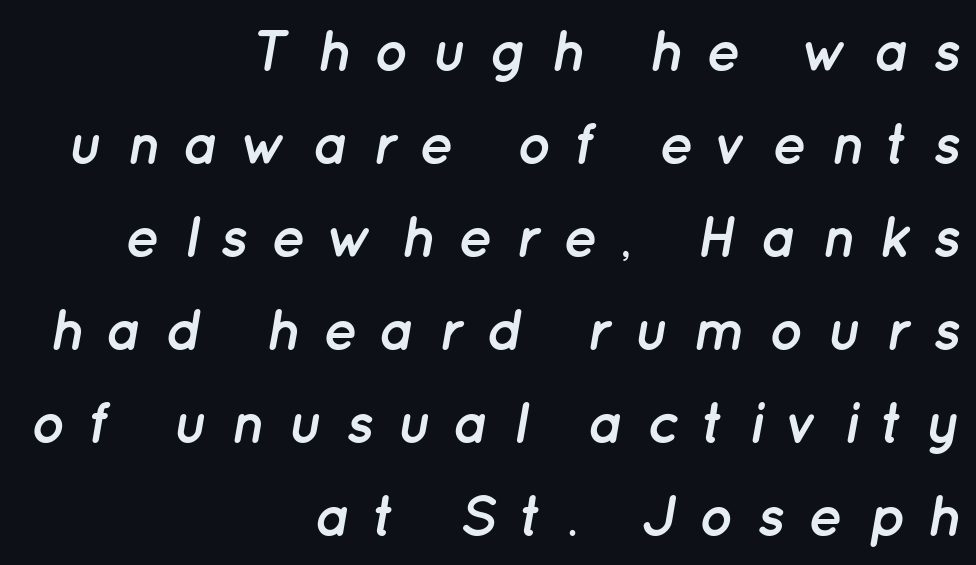
The image shows 57 px semibold type, italic (leaning right); set right-aligned, normal line spacing (1.63x), unusually wide letter spacing (+0.4 em), not underlined; low stroke contrast and a medium x-height.
